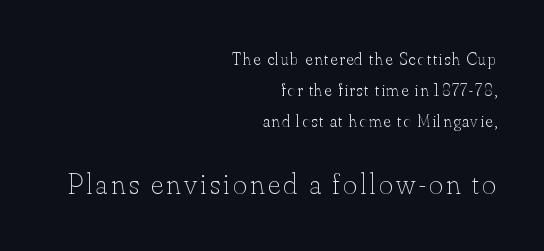
The image shows 30 px thin type, upright; set right-aligned, line spacing 1.81x, not underlined; the second (bottom) block is 1.76x larger; low stroke contrast and a small x-height.
